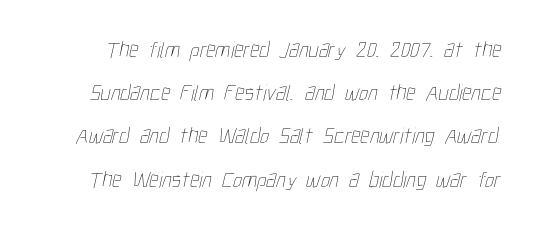
The letterforms sit at book weight or below. The foot of each line stays bare and open. Honestly, the letter spacing is just normal — you wouldn't notice it.
